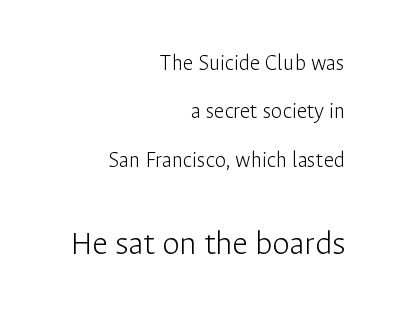
{"serif": "no", "italic": "no", "bold": "no", "weight": "light", "width": "normal", "stroke_contrast": "low", "x_height": "medium", "monospaced": "no", "underline": "no", "align": "right", "line_spacing": "loose", "line_spacing_ratio": 2.1, "letter_spacing": "normal", "letter_spacing_em": 0.0, "larger_block": "second", "size_ratio": 1.52, "glyph_px": 35}
